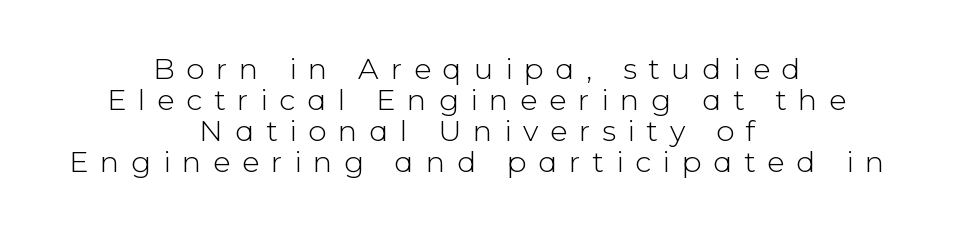
You could only call the tracking loose — the letters float apart. Layout note: lines centered. Cramped leading. Each stroke keeps to a modest, everyday thickness or less.
